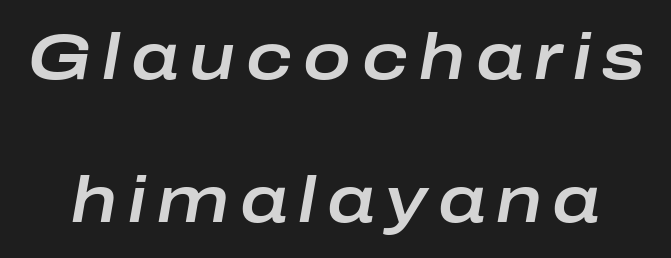
Descenders are the only things crossing below the line. Observe the lean: these are italic letterforms. These lines are rendered in a variable-pitch font. Compared with typical paragraphs, the rows here are farther apart.
